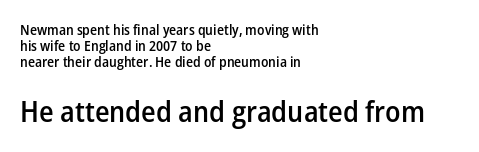
A student would call this left alignment; a typographer would say flush left, rag right. Does the bottom block carry the larger type? Yes, it does. Very little white space separates one row of letters from the next. What kind of face is this? One without serifs — a sans.
